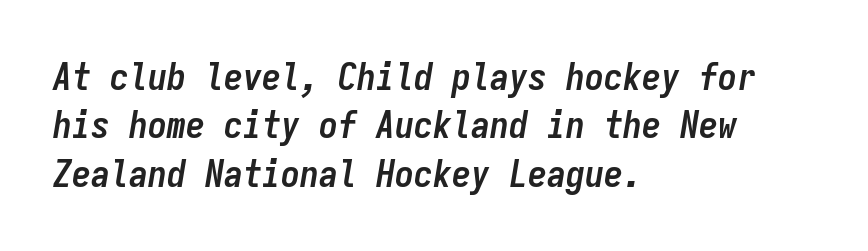
The image shows 38 px semibold, condensed type, italic (leaning right), monospaced; set left-aligned, normal line spacing (1.27x), normal letter spacing, not underlined; low stroke contrast and a medium x-height.
